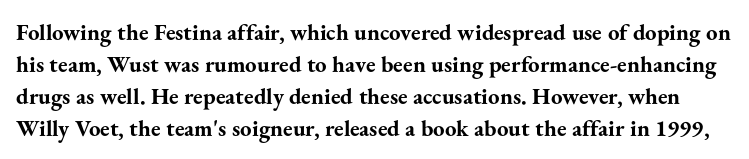
{"italic": "no", "bold": "yes", "underline": "no", "line_spacing": "normal", "line_spacing_ratio": 1.39, "letter_spacing": "normal", "letter_spacing_em": 0.0, "glyph_px": 23}
